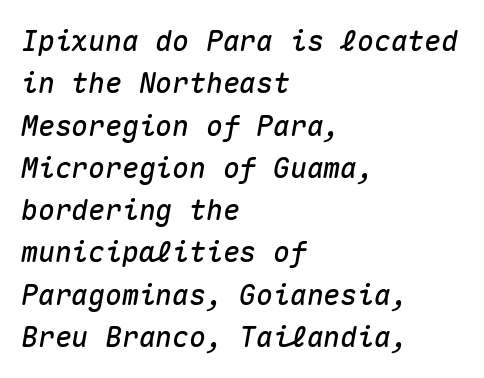
{"italic": "yes", "lean": "right", "slant_degrees": 10, "width": "normal", "stroke_contrast": "medium", "x_height": "medium", "monospaced": "yes", "underline": "no", "align": "left", "line_spacing": "normal", "line_spacing_ratio": 1.51, "letter_spacing": "normal", "letter_spacing_em": 0.0, "glyph_px": 28}
